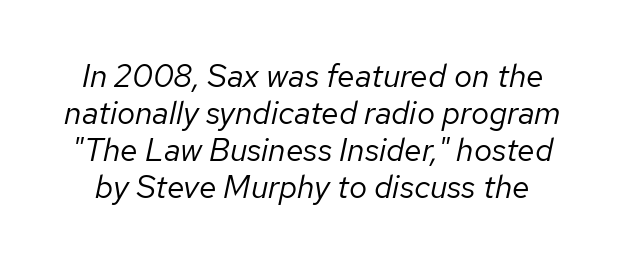
{"italic": "yes", "lean": "right", "slant_degrees": 12, "bold": "no", "weight": "regular", "width": "normal", "stroke_contrast": "low", "x_height": "medium", "monospaced": "no", "underline": "no", "line_spacing_ratio": 1.16, "letter_spacing": "normal", "letter_spacing_em": 0.0, "glyph_px": 32}
